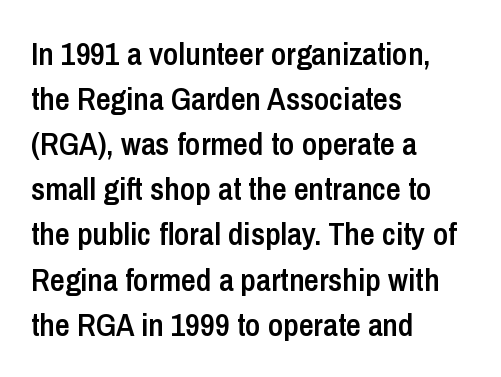
The image shows 32 px semibold, condensed sans-serif type, upright; set left-aligned, normal line spacing (1.41x), normal letter spacing, not underlined; low stroke contrast and a medium x-height.
